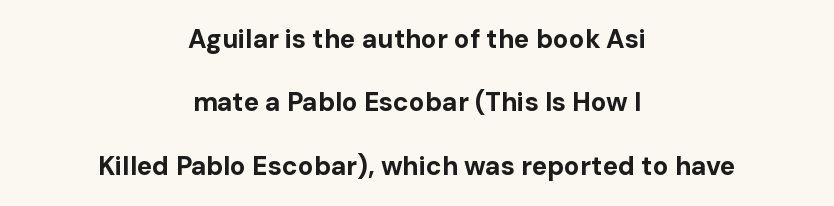
Q: Is the text bold? A: Yes.
Q: Is the text italic (slanted)? A: No, it is upright.
Q: Is the text underlined? A: No.
Q: How is the paragraph aligned? A: Centered.
Q: Is the spacing between letters normal or unusually wide? A: Normal.
Q: Is the spacing between lines tight, normal or loose? A: Loose.
